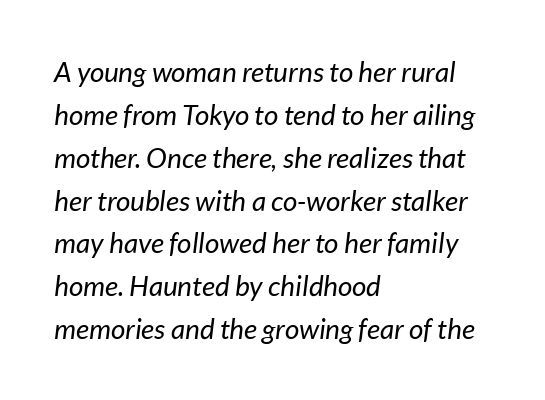
{"italic": "yes", "lean": "right", "slant_degrees": 7, "bold": "no", "weight": "regular", "width": "normal", "stroke_contrast": "low", "x_height": "medium", "monospaced": "no", "underline": "no", "align": "left", "line_spacing": "normal", "line_spacing_ratio": 1.53, "letter_spacing": "normal", "letter_spacing_em": 0.0, "glyph_px": 28}
